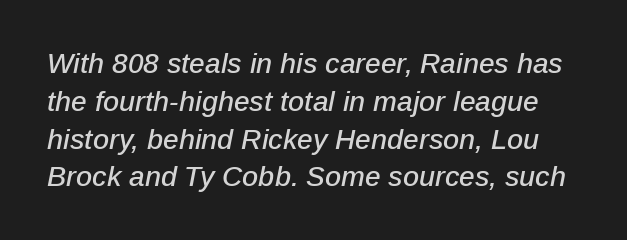
The image shows 28 px text type, italic (leaning right); set normal line spacing (1.35x), normal letter spacing, not underlined; low stroke contrast and a medium x-height.
